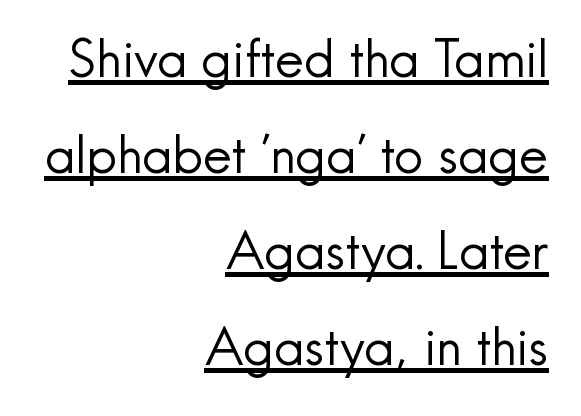
{"serif": "no", "italic": "no", "bold": "no", "weight": "regular", "width": "normal", "x_height": "small", "monospaced": "no", "underline": "yes", "align": "right", "line_spacing_ratio": 1.88, "letter_spacing": "normal", "letter_spacing_em": 0.0, "glyph_px": 51}
